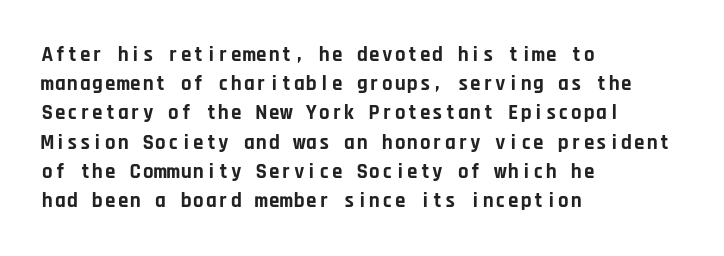
Q: Is the text bold? A: Yes.
Q: Is the text italic (slanted)? A: No, it is upright.
Q: Is the text underlined? A: No.
Q: How is the paragraph aligned? A: Left-aligned.
Q: Is the spacing between letters normal or unusually wide? A: Normal.
Q: Is the spacing between lines tight, normal or loose? A: Normal.
